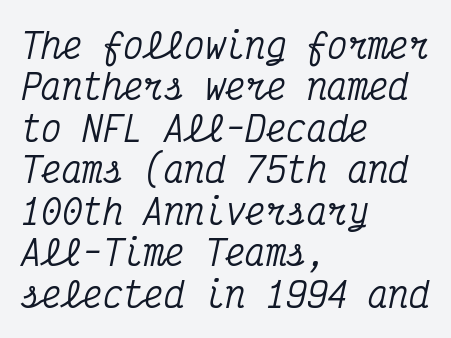
The image shows 34 px condensed serif type, italic (leaning right), monospaced; set left-aligned, line spacing 1.22x, normal letter spacing, not underlined; medium stroke contrast and a medium x-height.
